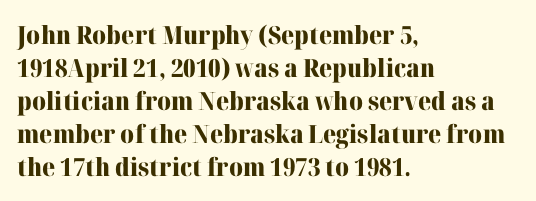
The image shows 25 px bold type, upright; set left-aligned, normal line spacing (1.32x), normal letter spacing, not underlined.
